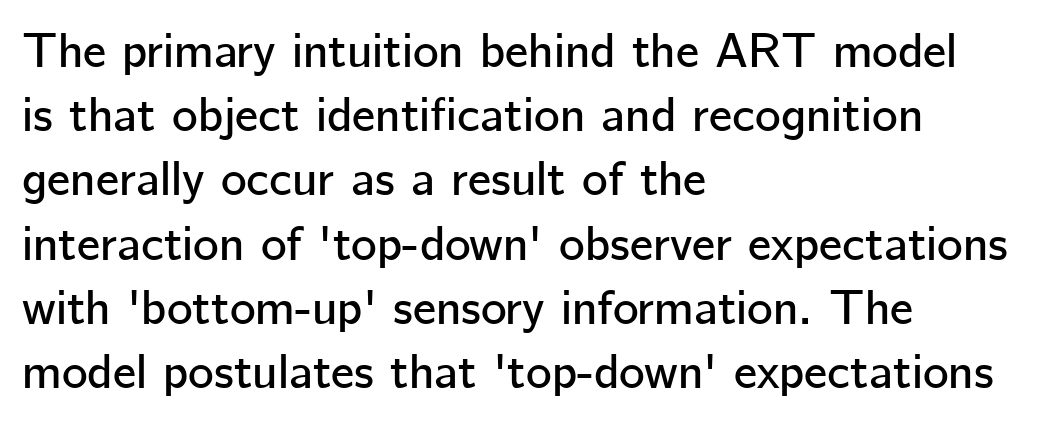
{"serif": "no", "italic": "no", "width": "normal", "stroke_contrast": "low", "x_height": "medium", "monospaced": "no", "underline": "no", "align": "left", "line_spacing": "normal", "line_spacing_ratio": 1.31, "letter_spacing": "normal", "letter_spacing_em": 0.0, "glyph_px": 49}
